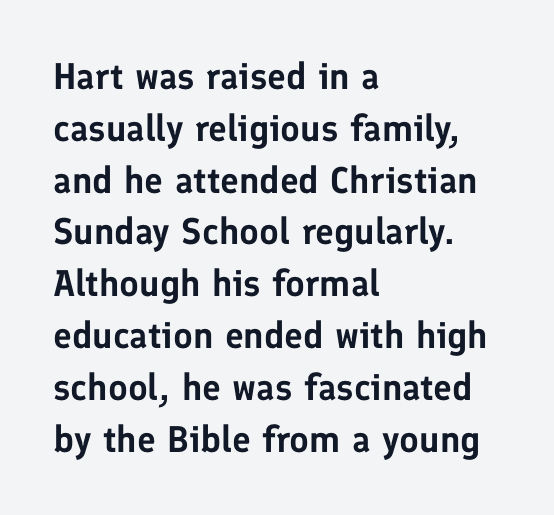
The image shows 37 px sans-serif type, upright; set left-aligned, normal line spacing (1.4x), normal letter spacing, not underlined; low stroke contrast and a medium x-height.
